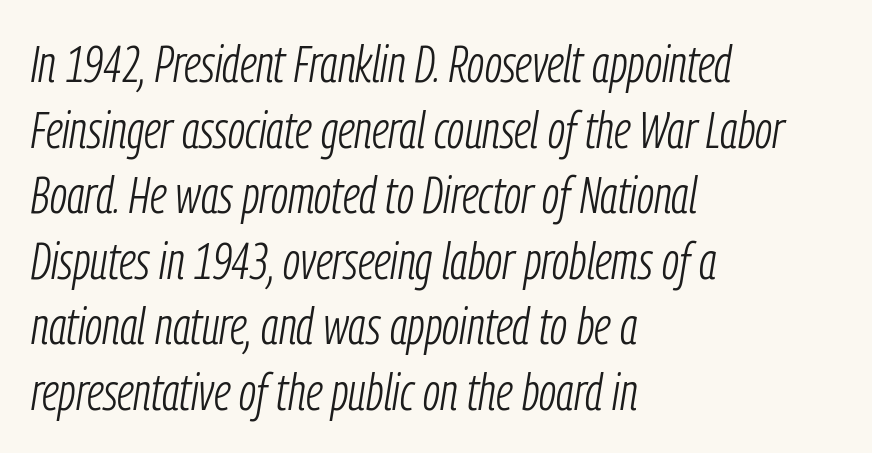
{"italic": "yes", "lean": "right", "slant_degrees": 9, "bold": "no", "weight": "light", "width": "condensed", "stroke_contrast": "low", "x_height": "medium", "monospaced": "no", "underline": "no", "align": "left", "line_spacing": "normal", "line_spacing_ratio": 1.26, "letter_spacing": "normal", "letter_spacing_em": 0.0, "glyph_px": 52}
